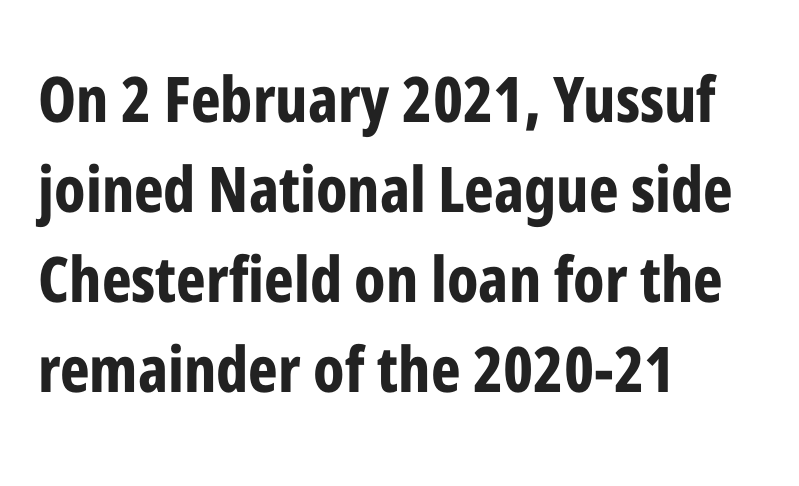
Proportional: the letters do not fall into vertical columns. The letters stand upright; this is a roman face. Observe the ordinary spacing: letters are neighbours, not strangers. Typographically, this falls in the sans-serif category. Honestly, there is no underline to notice here at all.
